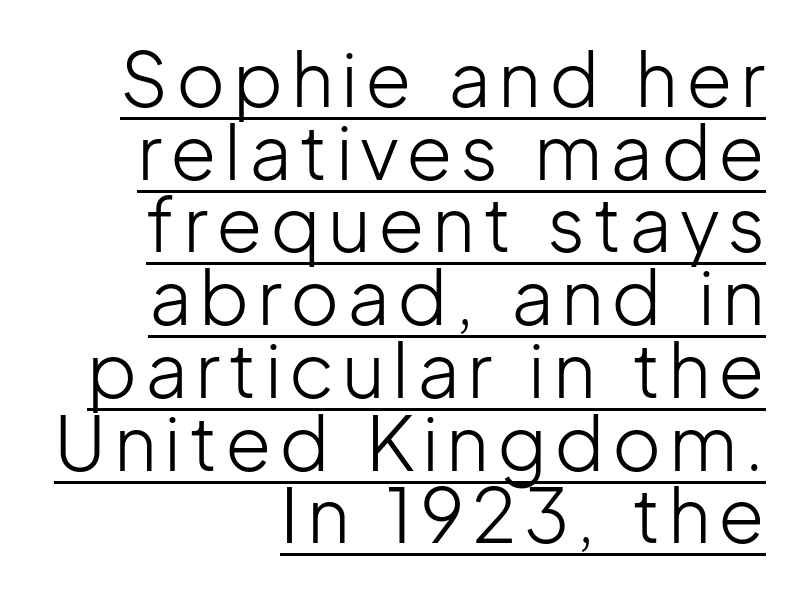
{"serif": "no", "italic": "no", "bold": "no", "weight": "light", "width": "normal", "stroke_contrast": "low", "x_height": "medium", "monospaced": "no", "underline": "yes", "align": "right", "line_spacing": "tight", "line_spacing_ratio": 0.97, "glyph_px": 75}
